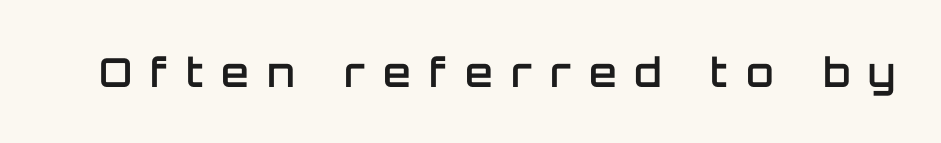
{"serif": "no", "italic": "no", "bold": "semi", "weight": "semibold", "width": "normal", "stroke_contrast": "low", "x_height": "large", "monospaced": "no", "underline": "no", "letter_spacing": "wide", "letter_spacing_em": 0.46, "glyph_px": 40}
